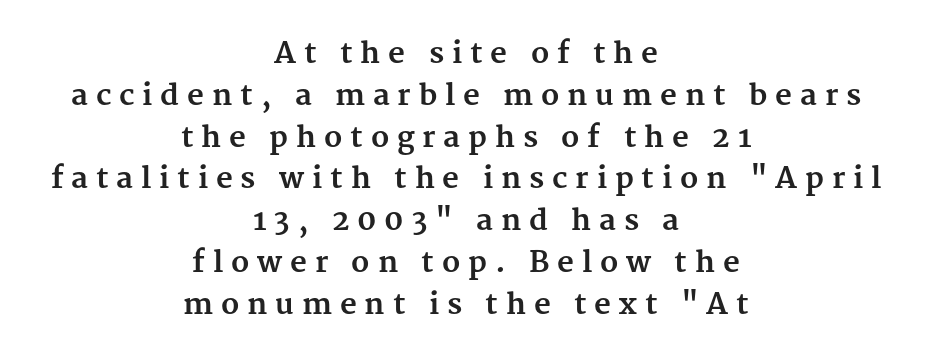
The strokes are fattened all the way to bold. Posture: straight, roman, zero tilt. This sample keeps an unexceptional amount of space between lines. Between one letter and the next there's a generous, obvious gap. Is this a fixed-width face? No — the glyphs have proportional, varying widths.
